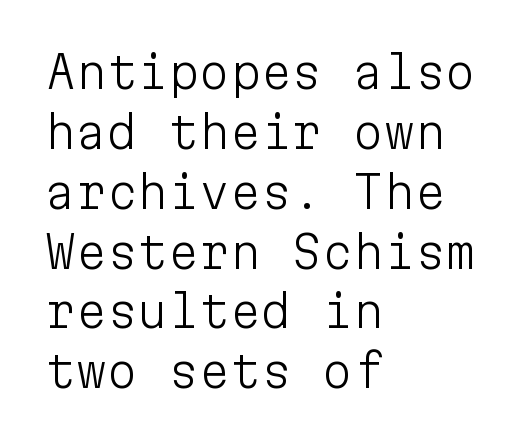
The image shows 44 px light sans-serif type, upright, monospaced; set left-aligned, normal line spacing (1.36x), normal letter spacing, not underlined; low stroke contrast and a medium x-height.
